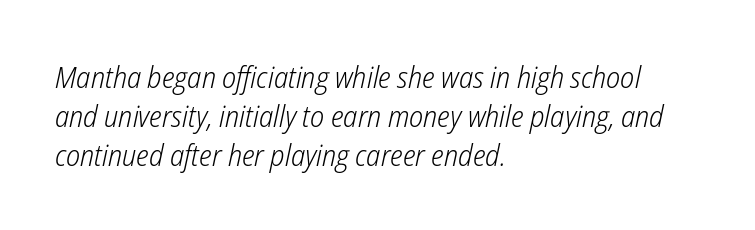
Q: Is the text bold? A: No.
Q: Is the text italic (slanted)? A: Yes, it leans right by about 12 degrees.
Q: Is the text underlined? A: No.
Q: How is the paragraph aligned? A: Left-aligned.
Q: Is the spacing between letters normal or unusually wide? A: Normal.
Q: Is the spacing between lines tight, normal or loose? A: Normal.
Q: Width (condensed, normal, or wide)? A: Condensed.
Q: Stroke contrast? A: Low.
Q: x-height? A: Medium.
Q: Monospaced? A: No.
